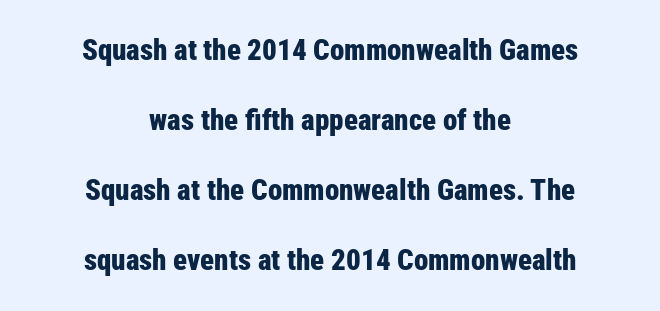
The image shows 29 px bold, condensed sans-serif type, upright; set centered, loose line spacing (2.41x), normal letter spacing, not underlined; low stroke contrast and a medium x-height.
